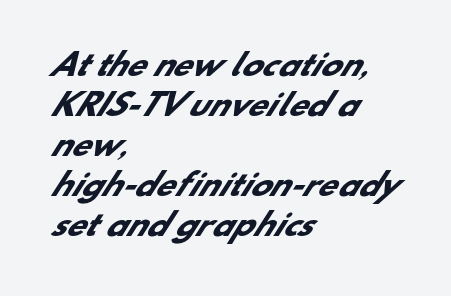
Q: Is the text bold? A: Yes.
Q: Is the typeface a serif or a sans-serif typeface? A: Sans-serif.
Q: Is the text underlined? A: No.
Q: How is the paragraph aligned? A: Left-aligned.
Q: Is the spacing between letters normal or unusually wide? A: Normal.
Q: Is the spacing between lines tight, normal or loose? A: Normal.
Q: Width (condensed, normal, or wide)? A: Normal.
Q: Stroke contrast? A: Low.
Q: x-height? A: Small.
Q: Monospaced? A: No.
